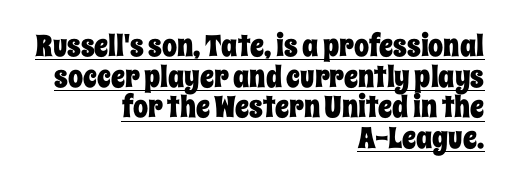
The image shows 30 px condensed type, upright; set right-aligned, tight line spacing (1.02x), normal letter spacing, underlined; low stroke contrast and a large x-height.
